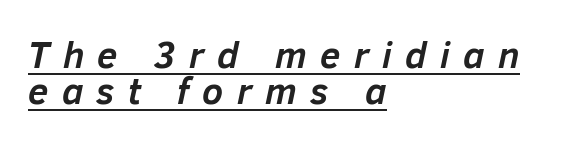
Q: Is the text bold? A: Yes.
Q: Is the text italic (slanted)? A: Yes, it leans right by about 12 degrees.
Q: Is the text underlined? A: Yes.
Q: How is the paragraph aligned? A: Left-aligned.
Q: Is the spacing between letters normal or unusually wide? A: Unusually wide.
Q: Is the spacing between lines tight, normal or loose? A: Tight.
Q: Width (condensed, normal, or wide)? A: Normal.
Q: Stroke contrast? A: Low.
Q: x-height? A: Medium.
Q: Monospaced? A: No.
